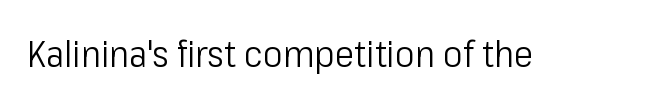
Q: Is the text bold? A: No.
Q: Is the text italic (slanted)? A: No, it is upright.
Q: Is the typeface a serif or a sans-serif typeface? A: Sans-serif.
Q: Is the text underlined? A: No.
Q: Is the spacing between letters normal or unusually wide? A: Normal.
Q: Width (condensed, normal, or wide)? A: Condensed.
Q: Stroke contrast? A: Low.
Q: x-height? A: Medium.
Q: Monospaced? A: No.
